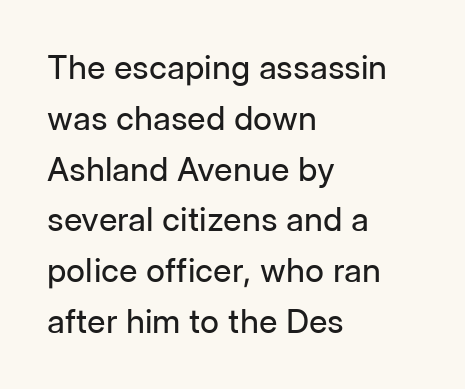
Q: Is the text bold? A: No.
Q: Is the text italic (slanted)? A: No, it is upright.
Q: Is the typeface a serif or a sans-serif typeface? A: Sans-serif.
Q: Is the text underlined? A: No.
Q: How is the paragraph aligned? A: Left-aligned.
Q: Is the spacing between letters normal or unusually wide? A: Normal.
Q: Is the spacing between lines tight, normal or loose? A: Normal.
Q: Width (condensed, normal, or wide)? A: Normal.
Q: Stroke contrast? A: Low.
Q: x-height? A: Medium.
Q: Monospaced? A: No.
